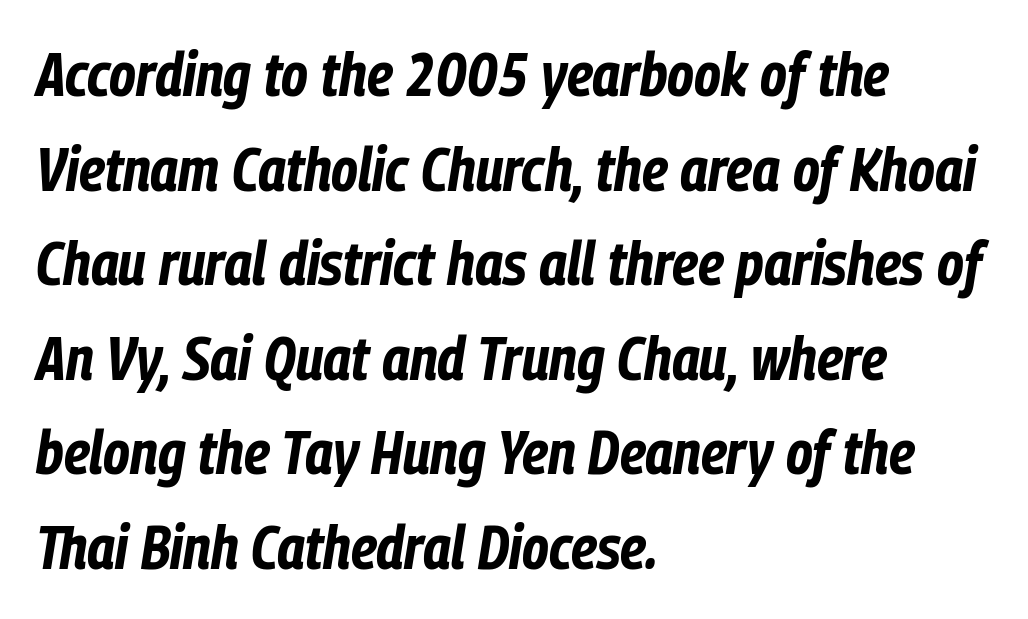
{"italic": "yes", "lean": "right", "slant_degrees": 9, "bold": "yes", "weight": "bold", "width": "condensed", "stroke_contrast": "low", "x_height": "medium", "monospaced": "no", "underline": "no", "align": "left", "line_spacing": "normal", "line_spacing_ratio": 1.55, "letter_spacing": "normal", "letter_spacing_em": 0.0, "glyph_px": 61}
